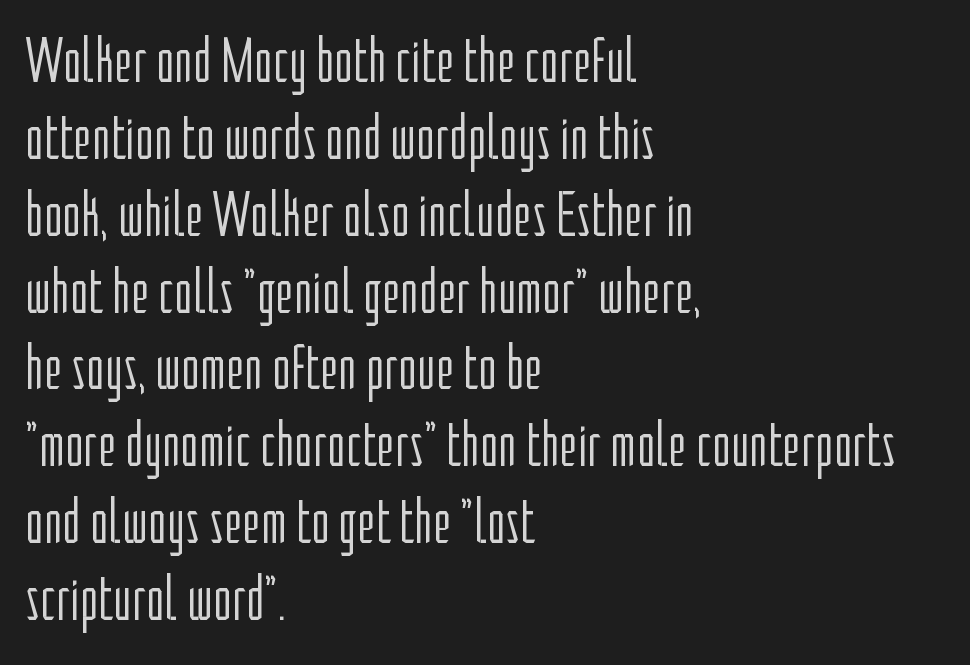
Proportional: the letters do not fall into vertical columns. The paragraph has a hard left edge and a soft right edge. This is the regular roman posture of the typeface. Honestly, there is no underline to notice here at all.
